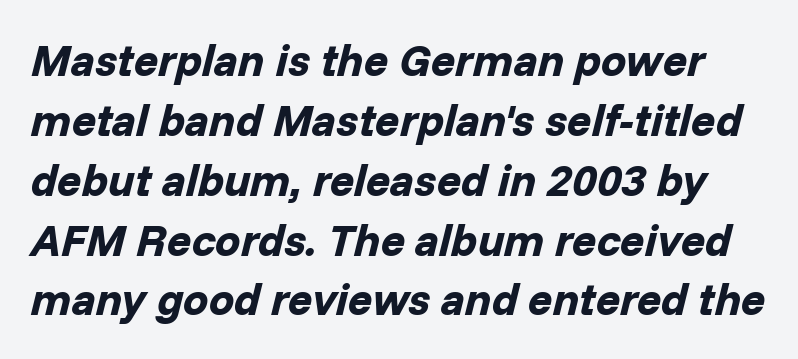
The image shows 45 px bold type, italic (leaning right); set normal line spacing (1.33x), normal letter spacing, not underlined; low stroke contrast and a medium x-height.
